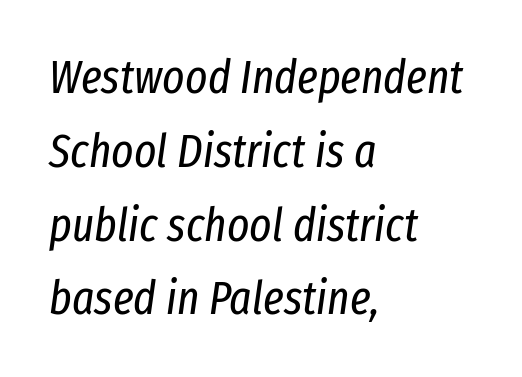
Q: Is the text bold? A: No.
Q: Is the text italic (slanted)? A: Yes, it leans right by about 8 degrees.
Q: Is the text underlined? A: No.
Q: How is the paragraph aligned? A: Left-aligned.
Q: Is the spacing between letters normal or unusually wide? A: Normal.
Q: Is the spacing between lines tight, normal or loose? A: Normal.
Q: Width (condensed, normal, or wide)? A: Condensed.
Q: Stroke contrast? A: Low.
Q: x-height? A: Medium.
Q: Monospaced? A: No.
